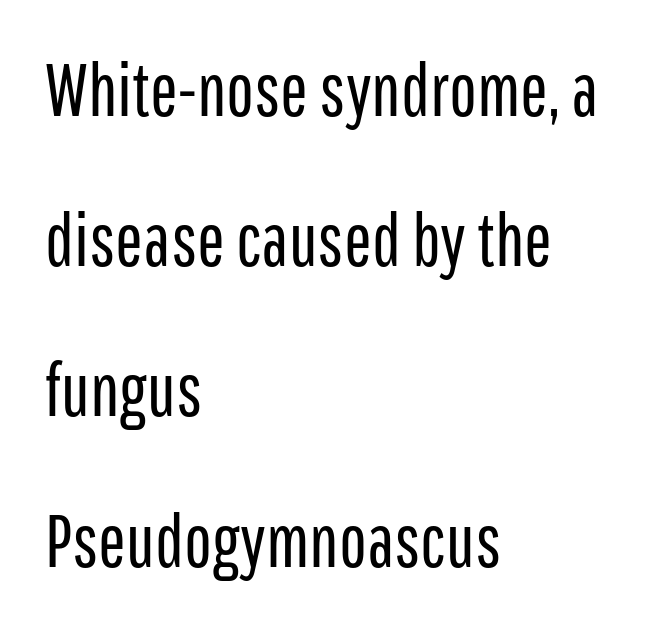
Left-aligned paragraph, ragged on the right. Posture: upright roman. Do the characters align in a grid? No, the font is proportional. The line-height multiplier appears high, well above default. The letterforms sit shoulder to shoulder at normal distance. On a weight scale, this lands at 450 or below.
